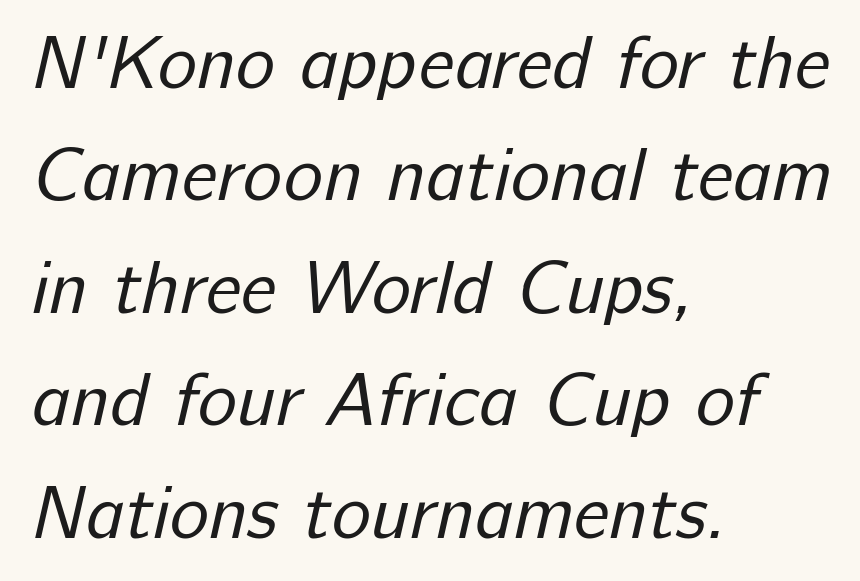
{"serif": "no", "bold": "no", "weight": "regular", "width": "normal", "stroke_contrast": "low", "x_height": "medium", "monospaced": "no", "underline": "no", "align": "left", "line_spacing": "normal", "line_spacing_ratio": 1.52, "letter_spacing": "normal", "letter_spacing_em": 0.0, "glyph_px": 74}
